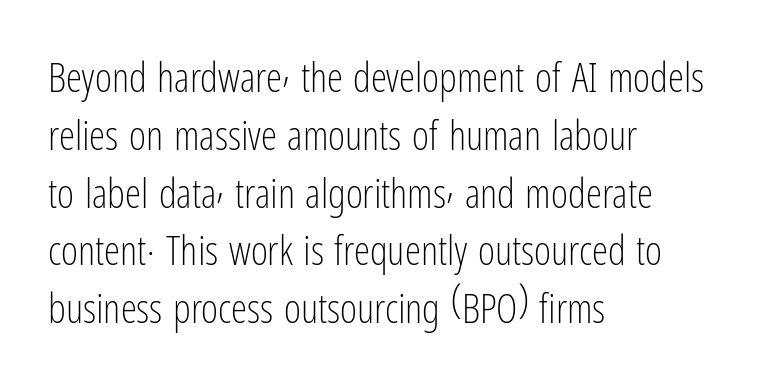
Q: Is the text bold? A: No.
Q: Is the text italic (slanted)? A: No, it is upright.
Q: Is the typeface a serif or a sans-serif typeface? A: Sans-serif.
Q: Is the text underlined? A: No.
Q: How is the paragraph aligned? A: Left-aligned.
Q: Is the spacing between letters normal or unusually wide? A: Normal.
Q: Is the spacing between lines tight, normal or loose? A: Normal.
Q: Width (condensed, normal, or wide)? A: Condensed.
Q: Stroke contrast? A: Low.
Q: x-height? A: Medium.
Q: Monospaced? A: No.
